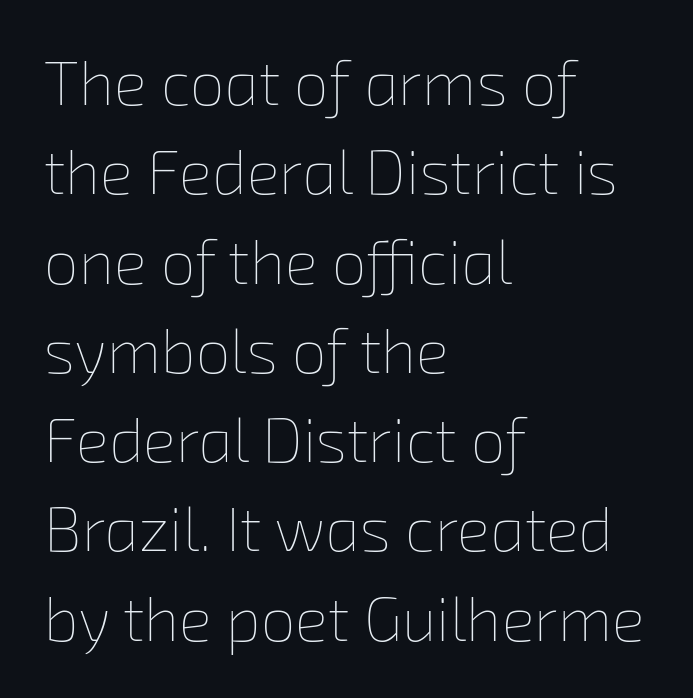
{"bold": "no", "weight": "thin", "width": "normal", "stroke_contrast": "low", "x_height": "medium", "monospaced": "no", "underline": "no", "align": "left", "line_spacing": "normal", "line_spacing_ratio": 1.44, "letter_spacing": "normal", "letter_spacing_em": 0.0, "glyph_px": 62}
